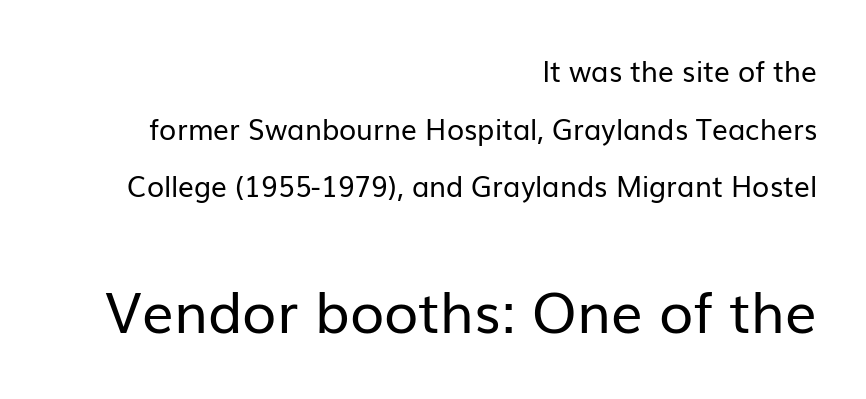
The image shows 56 px regular-weight sans-serif type, upright; set right-aligned, loose line spacing (2.06x), normal letter spacing, not underlined; the second (bottom) block is 2.0x larger; low stroke contrast and a medium x-height.
